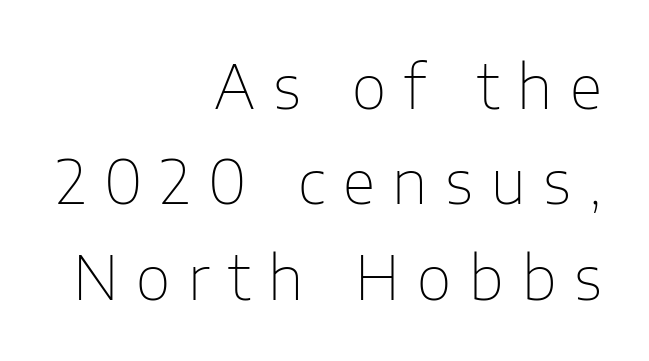
{"serif": "no", "italic": "no", "bold": "no", "weight": "thin", "width": "normal", "stroke_contrast": "low", "x_height": "medium", "monospaced": "no", "underline": "no", "align": "right", "line_spacing": "normal", "line_spacing_ratio": 1.59, "letter_spacing": "wide", "letter_spacing_em": 0.3, "glyph_px": 60}
